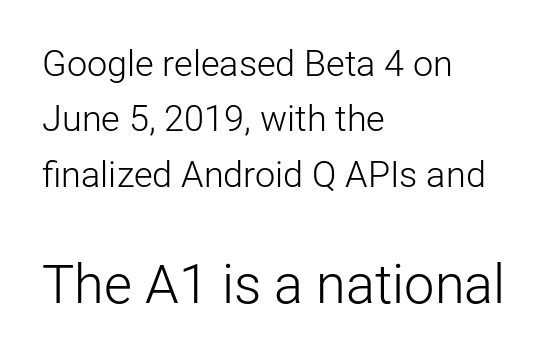
The letters sit at their default tracking, neither squeezed nor spread. These lines stack with their left ends in a neat column. Upright lettering throughout. Decoration check: the copy has no underline. Bigger letters appear in the bottom chunk; the top chunk is reduced.
